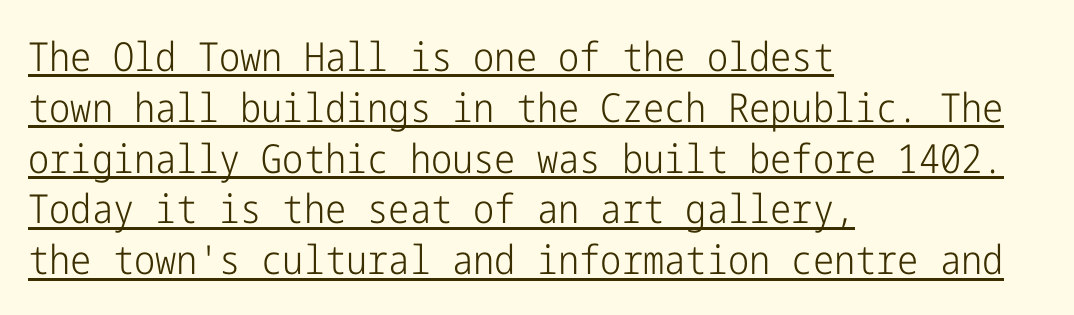
A typesetter would call this zero additional tracking. This reads as an unemphasized weight, regular at the heaviest. Underlining? Definitely there. Horizontal bands of white between lines are of average thickness.
